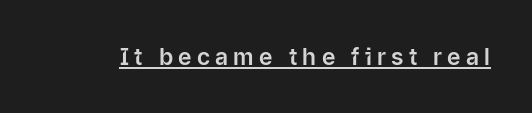
The image shows 23 px text type, upright; set unusually wide letter spacing (+0.23 em), underlined.
